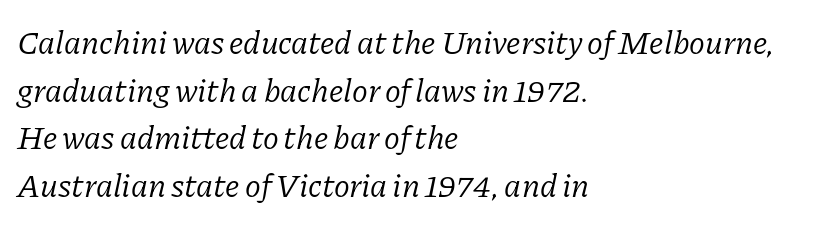
Q: Is the text bold? A: No.
Q: Is the text italic (slanted)? A: Yes, it leans right by about 11 degrees.
Q: Is the typeface a serif or a sans-serif typeface? A: Serif.
Q: Is the text underlined? A: No.
Q: How is the paragraph aligned? A: Left-aligned.
Q: Is the spacing between letters normal or unusually wide? A: Normal.
Q: Is the spacing between lines tight, normal or loose? A: Normal.
Q: Width (condensed, normal, or wide)? A: Normal.
Q: Stroke contrast? A: Low.
Q: x-height? A: Medium.
Q: Monospaced? A: No.
